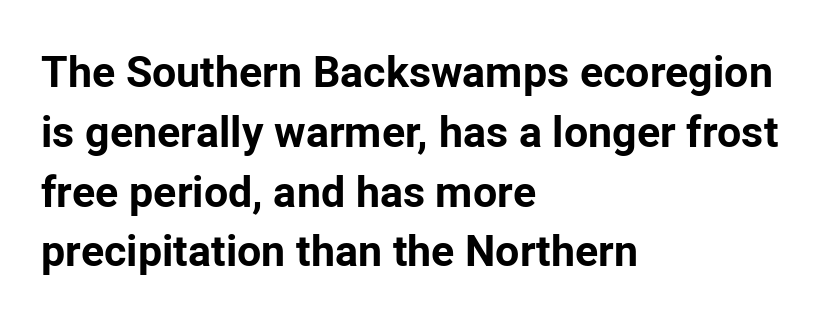
Q: Is the text bold? A: Yes.
Q: Is the text italic (slanted)? A: No, it is upright.
Q: Is the typeface a serif or a sans-serif typeface? A: Sans-serif.
Q: Is the text underlined? A: No.
Q: How is the paragraph aligned? A: Left-aligned.
Q: Is the spacing between letters normal or unusually wide? A: Normal.
Q: Is the spacing between lines tight, normal or loose? A: Normal.
Q: Width (condensed, normal, or wide)? A: Normal.
Q: Stroke contrast? A: Low.
Q: x-height? A: Medium.
Q: Monospaced? A: No.
